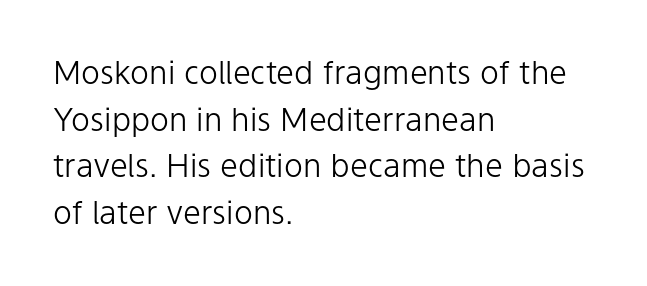
Note the varied advance widths — an 'i' is clearly narrower than an 'm'. One glance says typical: line gaps are just what's usual. The letters look calm and open, with moderate or lighter stems. The gaps between neighbouring characters are ordinary and unremarkable. This is sans-serif lettering, the kind often seen on screens and signage. Line starts are locked; line ends wander.
